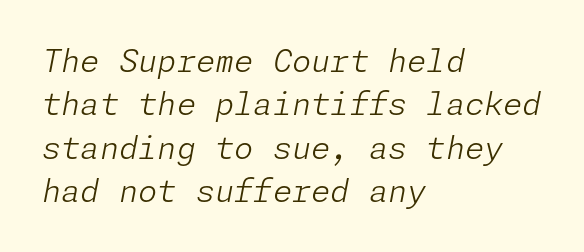
{"italic": "yes", "lean": "right", "slant_degrees": 11, "bold": "no", "weight": "light", "width": "normal", "stroke_contrast": "low", "x_height": "medium", "underline": "no", "align": "left", "line_spacing": "normal", "line_spacing_ratio": 1.4, "letter_spacing": "normal", "letter_spacing_em": 0.0, "glyph_px": 31}
